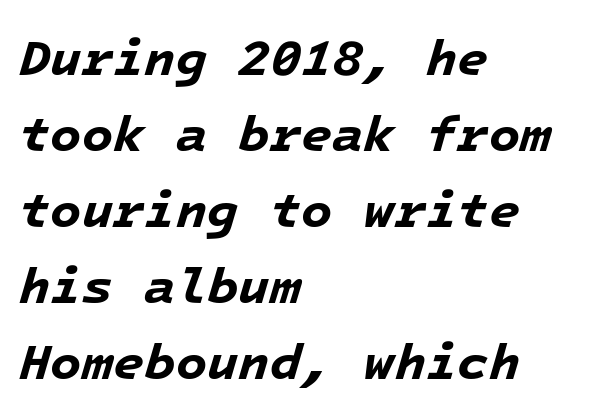
The image shows 51 px bold type, italic (leaning right), monospaced; set left-aligned, normal line spacing (1.49x), normal letter spacing, not underlined; low stroke contrast and a medium x-height.
